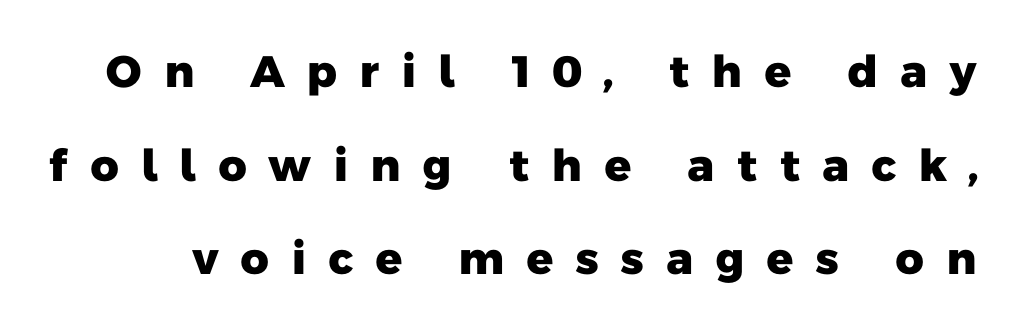
Q: Is the text bold? A: Yes.
Q: Is the typeface a serif or a sans-serif typeface? A: Sans-serif.
Q: Is the text underlined? A: No.
Q: Is the spacing between letters normal or unusually wide? A: Unusually wide.
Q: Is the spacing between lines tight, normal or loose? A: Loose.
Q: Width (condensed, normal, or wide)? A: Normal.
Q: Stroke contrast? A: Low.
Q: x-height? A: Medium.
Q: Monospaced? A: No.
